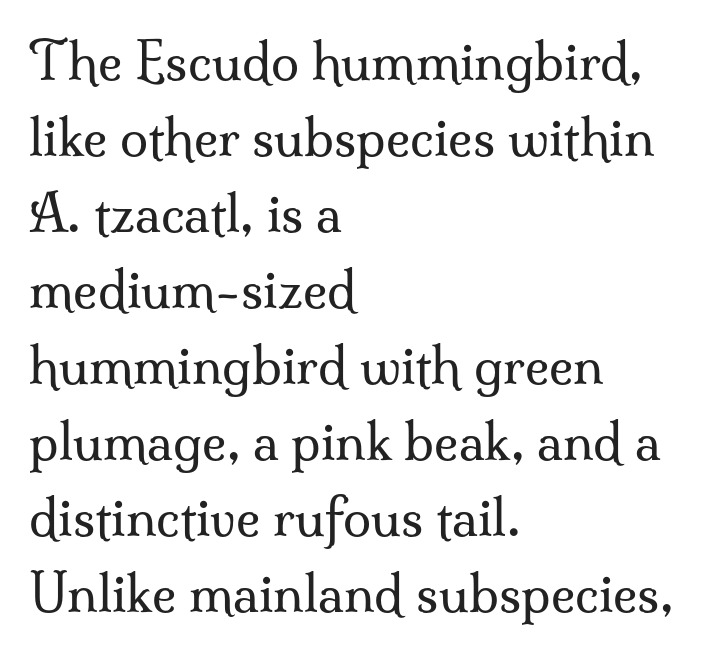
The image shows 51 px regular-weight serif type, upright; set left-aligned, normal line spacing (1.49x), normal letter spacing, not underlined; medium stroke contrast and a small x-height.
